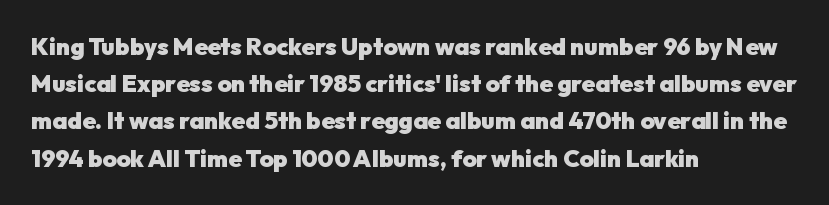
The passage shown has conventional tracking throughout. Underline: absent. The lines in this sample share a left origin and differ only in where they stop. These lines carry a lot of weight — the face is fully bold. Leading: standard. Characters remain perfectly vertical along every line.
